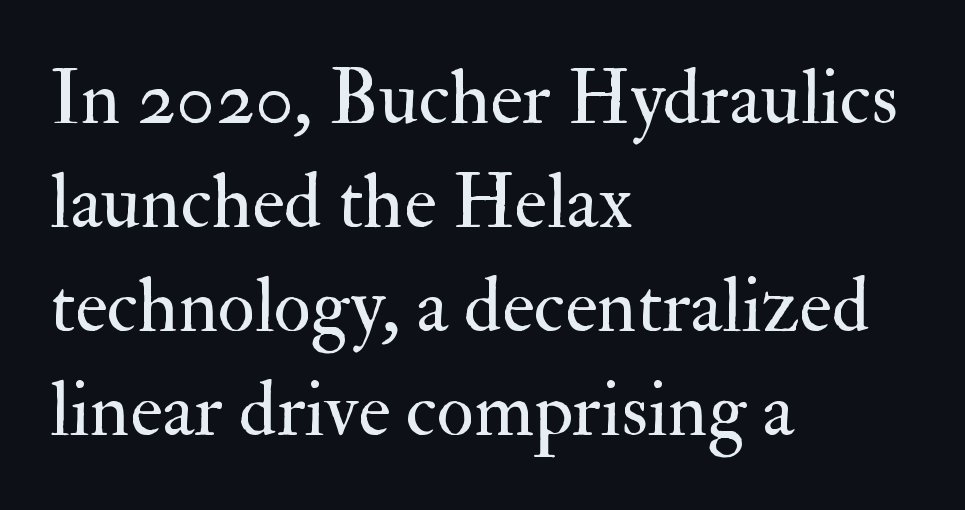
One-word summary of the alignment: left. Reading down the column, the eye jumps a familiar distance to each next line. Style check: upright. Each letter keeps its own natural width here, so spacing adapts to shape. Is the stroke heavy? The answer is a plain regular-or-lighter. The string is rendered with underlining switched off.
